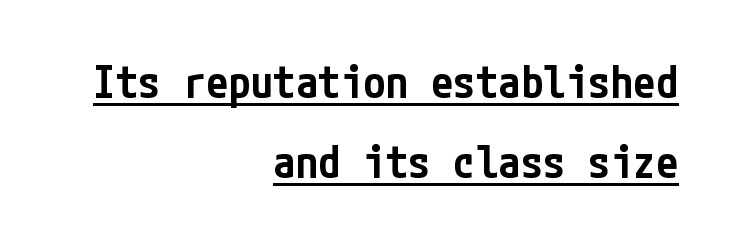
{"serif": "no", "italic": "no", "bold": "semi", "weight": "semibold", "width": "condensed", "stroke_contrast": "low", "x_height": "medium", "underline": "yes", "align": "right", "line_spacing_ratio": 1.78, "letter_spacing": "normal", "letter_spacing_em": 0.0, "glyph_px": 45}
